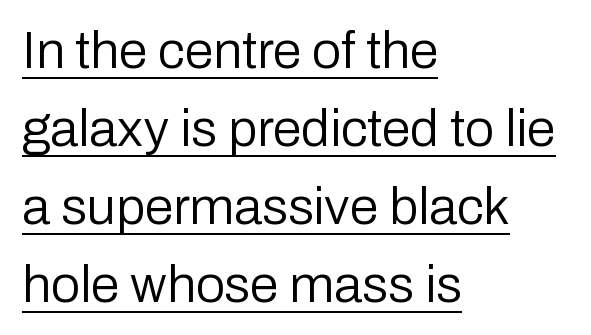
No letter is thick-stroked: the sample isn't bold. Visually the block forms a straight wall on the left and a jagged coastline on the right. The passage shown is typed in a proportional face where columns would drift. The glyphs in this specimen are sans serif.
